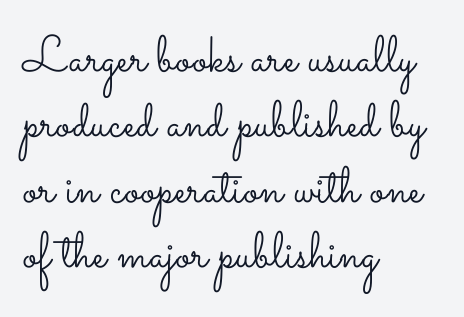
The image shows 51 px light, wide type; set left-aligned, normal line spacing (1.28x), normal letter spacing, not underlined; low stroke contrast and a small x-height.
